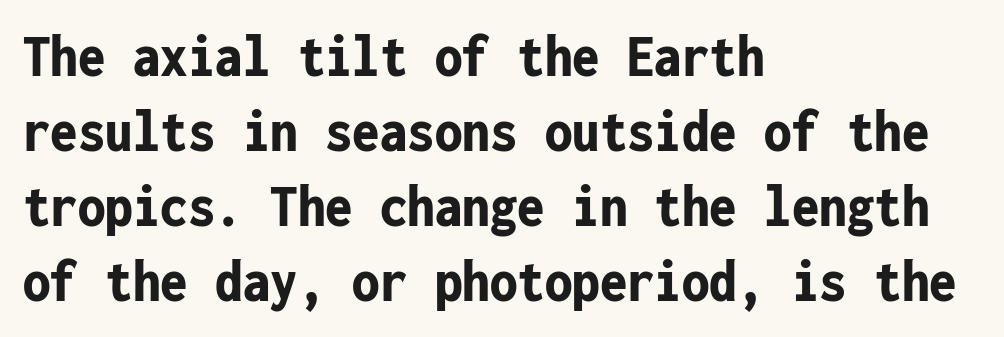
Q: Is the text bold? A: Yes.
Q: Is the text italic (slanted)? A: No, it is upright.
Q: Is the typeface a serif or a sans-serif typeface? A: Sans-serif.
Q: Is the text underlined? A: No.
Q: How is the paragraph aligned? A: Left-aligned.
Q: Is the spacing between letters normal or unusually wide? A: Normal.
Q: Width (condensed, normal, or wide)? A: Condensed.
Q: Stroke contrast? A: Low.
Q: x-height? A: Medium.
Q: Monospaced? A: Yes.
